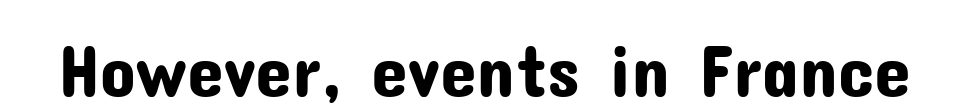
{"serif": "no", "italic": "no", "width": "normal", "stroke_contrast": "low", "x_height": "medium", "monospaced": "no", "underline": "no", "letter_spacing": "normal", "letter_spacing_em": 0.0, "glyph_px": 74}
